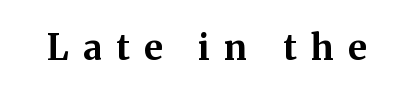
The image shows 35 px bold serif type, upright; set unusually wide letter spacing (+0.41 em), not underlined; medium stroke contrast and a medium x-height.
